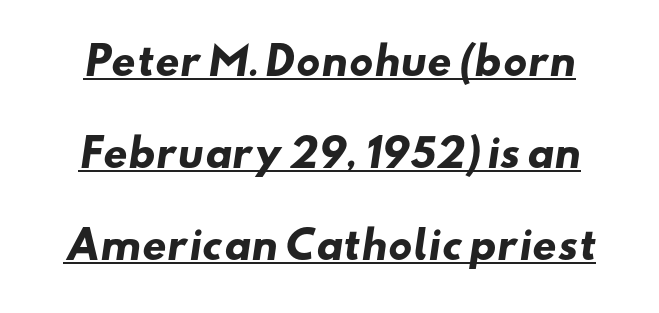
You can tell from the bare stems that sans-serif type was used. The specimen includes a rule beneath the text block's lines. The rendering uses natural spacing where letterforms have individual widths. The rendering keeps characters at their native spacing. Typographic density is high because the face is bold. Leading is clearly above the norm, producing a sparse column.
